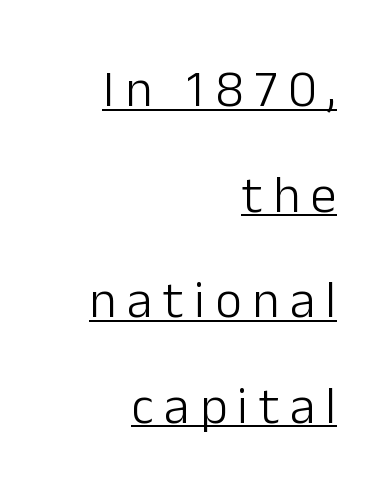
{"serif": "no", "italic": "no", "bold": "no", "weight": "light", "width": "normal", "stroke_contrast": "low", "x_height": "medium", "monospaced": "no", "underline": "yes", "align": "right", "line_spacing": "loose", "line_spacing_ratio": 2.03, "letter_spacing": "wide", "letter_spacing_em": 0.2, "glyph_px": 52}
